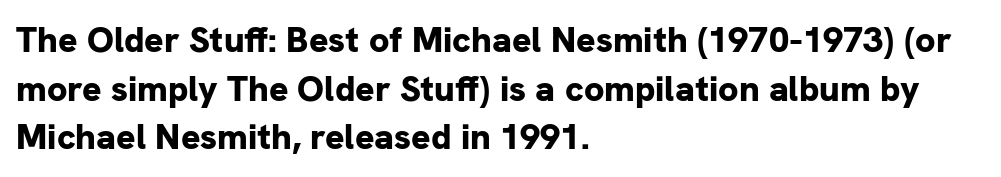
Q: Is the text bold? A: Yes.
Q: Is the text italic (slanted)? A: No, it is upright.
Q: Is the typeface a serif or a sans-serif typeface? A: Sans-serif.
Q: Is the text underlined? A: No.
Q: How is the paragraph aligned? A: Left-aligned.
Q: Is the spacing between letters normal or unusually wide? A: Normal.
Q: Is the spacing between lines tight, normal or loose? A: Normal.
Q: Width (condensed, normal, or wide)? A: Normal.
Q: Stroke contrast? A: Low.
Q: x-height? A: Medium.
Q: Monospaced? A: No.
